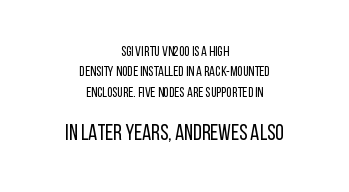
The image shows 22 px text type, upright; set centered, normal line spacing (1.45x), normal letter spacing, not underlined; the second (bottom) block is 1.57x larger.
